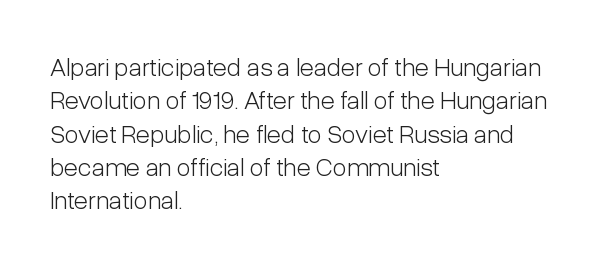
{"italic": "no", "bold": "no", "underline": "no", "align": "left", "line_spacing": "normal", "line_spacing_ratio": 1.28, "letter_spacing": "normal", "letter_spacing_em": 0.0, "glyph_px": 26}
